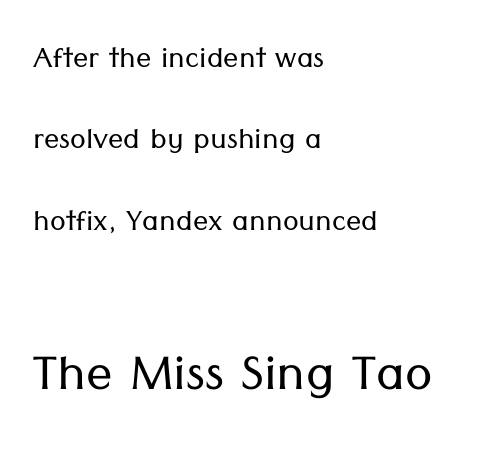
The image shows 66 px light sans-serif type, upright; set left-aligned, loose line spacing (2.14x), normal letter spacing, not underlined; the second (bottom) block is 1.74x larger; low stroke contrast and a medium x-height.
